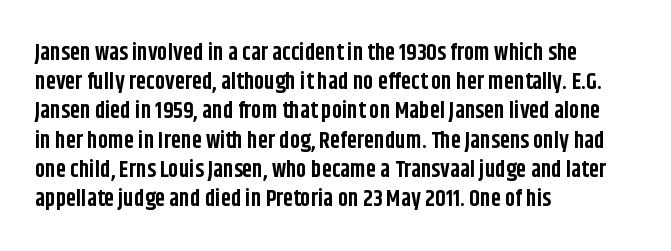
Is the block centered? No — it sits flush against the left margin. Strong, thick strokes mark this as bold type. Plain, unruled lines of type. Nothing unusual about the tracking: characters are spaced as the font intends. When letters stand straight like this, we call the style roman or upright. One glance says typical: line gaps are just what's usual.
